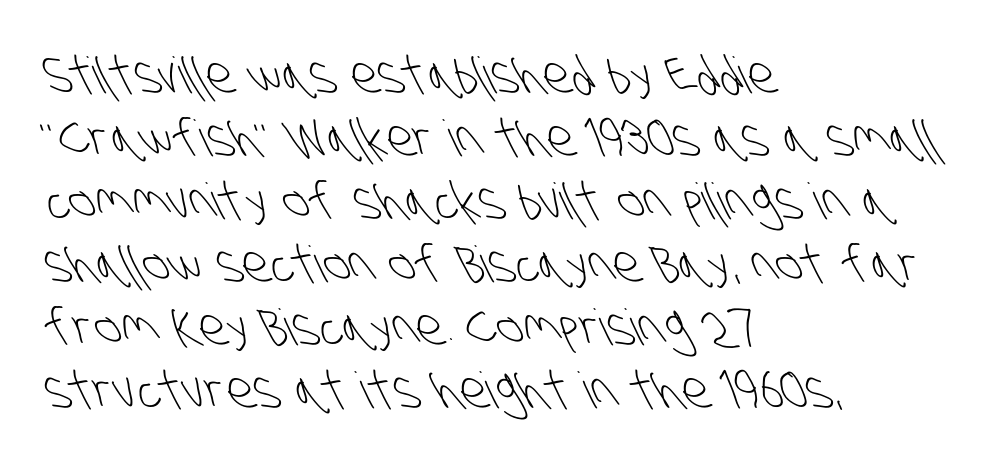
Inter-character spacing is left at the font's built-in metrics. No feet cap the strokes, marking this as sans-serif type. Each letter keeps its own natural width here, so spacing adapts to shape. Typeset ragged right — the left edge is the straight one. The vertical gap from one line to the next is medium. A light-to-regular cut is what we see here.
